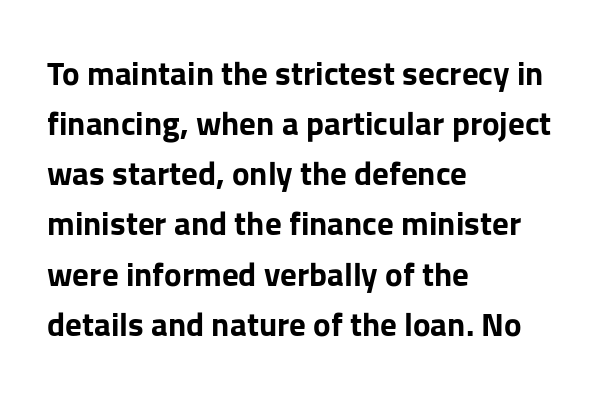
Any mark beneath the type? The region is blank. Posture: upright roman. Caption: standard tracking, unaltered. A typesetter would label this face a sans. Regular leading.
